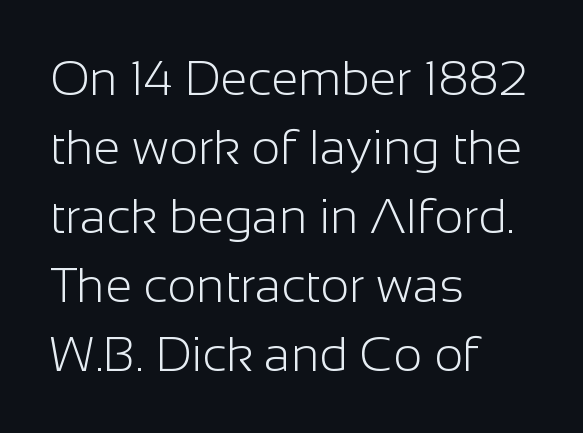
Q: Is the text bold? A: No.
Q: Is the text italic (slanted)? A: No, it is upright.
Q: Is the typeface a serif or a sans-serif typeface? A: Sans-serif.
Q: Is the text underlined? A: No.
Q: How is the paragraph aligned? A: Left-aligned.
Q: Is the spacing between letters normal or unusually wide? A: Normal.
Q: Is the spacing between lines tight, normal or loose? A: Normal.
Q: Width (condensed, normal, or wide)? A: Normal.
Q: Stroke contrast? A: Low.
Q: x-height? A: Medium.
Q: Monospaced? A: No.
